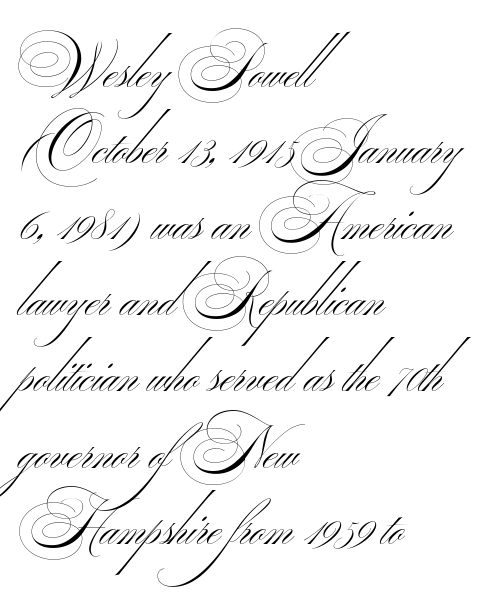
These lines keep a tight, regular rhythm from letter to letter. A student would call this left alignment; a typographer would say flush left, rag right. A sans-serif font was chosen for this passage. The strip under each line holds only bare page. Reading down the column, the eye jumps a familiar distance to each next line.
